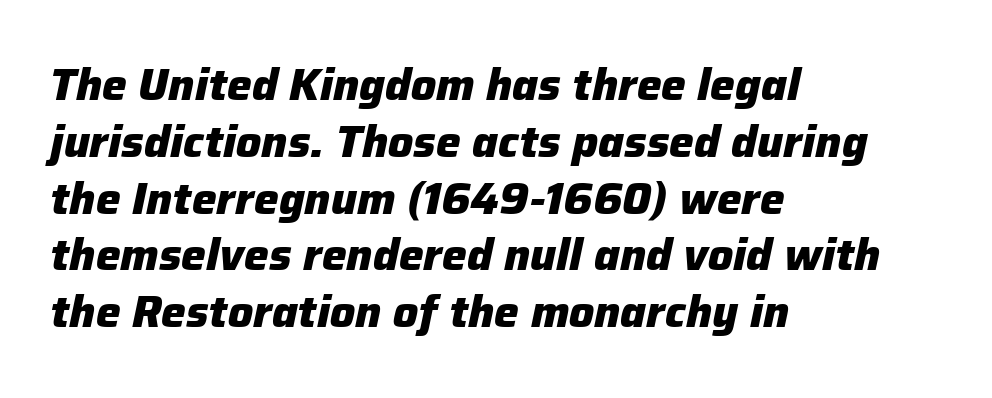
The image shows 44 px heavy type, italic (leaning right); set left-aligned, normal line spacing (1.29x), normal letter spacing, not underlined; low stroke contrast and a medium x-height.
